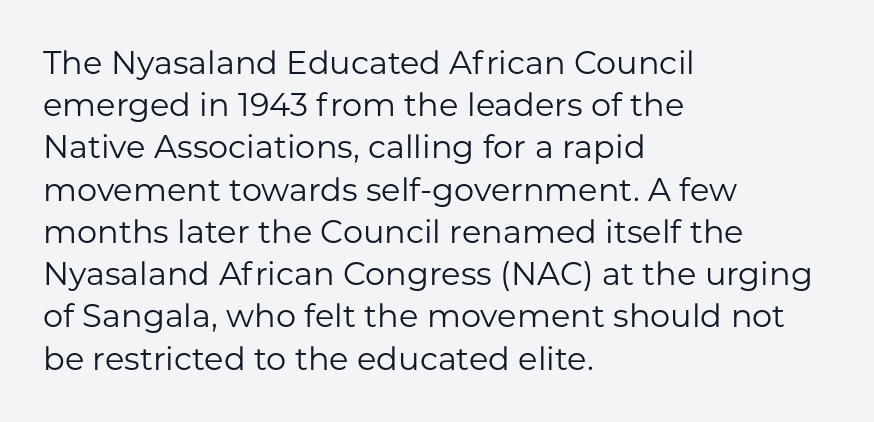
The image shows 32 px regular-weight sans-serif type, upright; set left-aligned, normal line spacing (1.32x), normal letter spacing, not underlined; low stroke contrast and a medium x-height.
